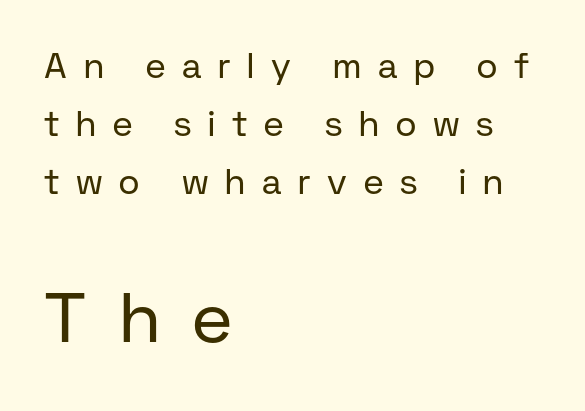
The image shows 70 px regular-weight sans-serif type, upright; set left-aligned, normal line spacing (1.66x), unusually wide letter spacing (+0.48 em), not underlined; the second (bottom) block is 2.0x larger; low stroke contrast and a medium x-height.
